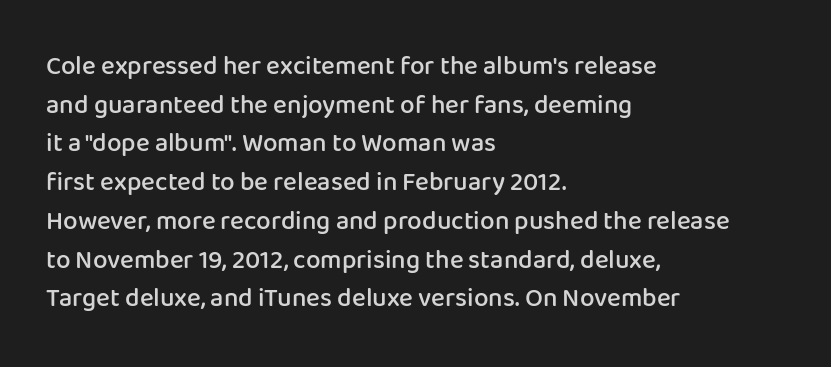
What stands out about the letter spacing? Nothing — it is the standard amount. Where is the straight margin? On the left. The glyphs are unaccompanied by any horizontal stroke below them. Is there any slant? The stems are plumb. The leading is moderate, giving the passage an even texture.
